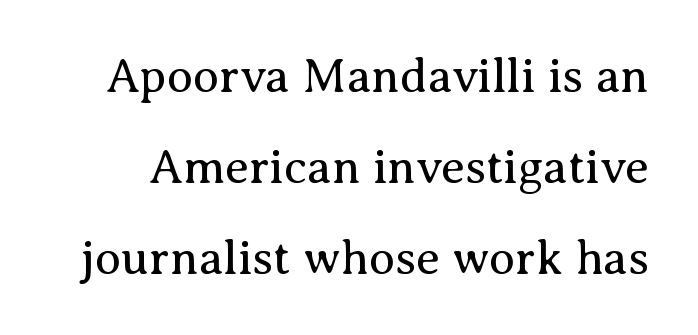
The image shows 48 px regular-weight serif type, upright; set loose line spacing (1.9x), normal letter spacing, not underlined; medium stroke contrast and a medium x-height.
